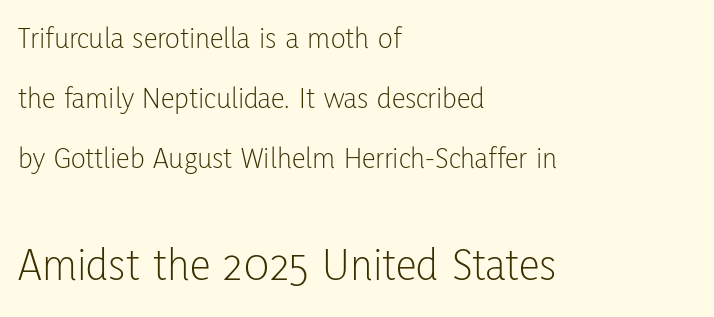
The image shows 47 px light, condensed sans-serif type, upright; set left-aligned, loose line spacing (1.93x), normal letter spacing, not underlined; the second (bottom) block is 1.52x larger; low stroke contrast and a medium x-height.
